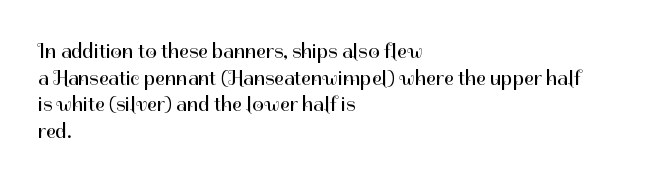
Summary of weight: not heavy and not bold. The vertical gap from one line to the next is medium. The type is set solid horizontally, with unmodified tracking. No italicization has been applied; the sample stays upright. The paragraph shown leans on its left margin. The gap between lines stays unmarked.
